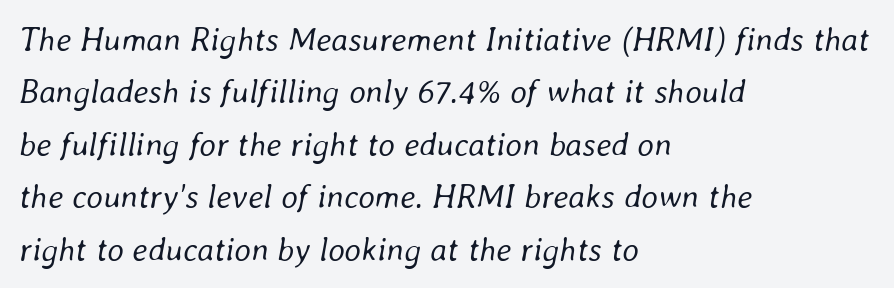
{"italic": "yes", "lean": "right", "slant_degrees": 8, "bold": "no", "weight": "regular", "width": "normal", "stroke_contrast": "low", "x_height": "medium", "monospaced": "no", "underline": "no", "align": "left", "line_spacing": "normal", "line_spacing_ratio": 1.59, "letter_spacing": "normal", "letter_spacing_em": 0.0, "glyph_px": 33}
